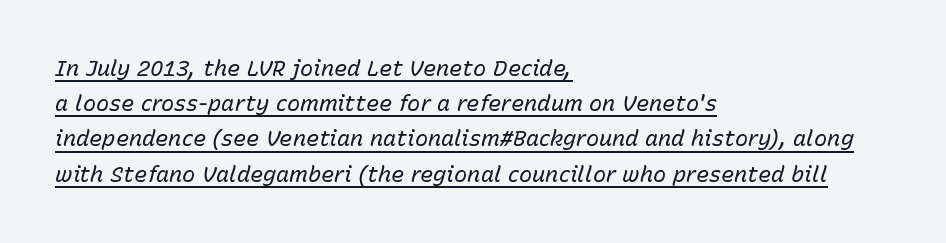
The image shows 22 px text type, italic (leaning right); set left-aligned, normal line spacing (1.6x), normal letter spacing, underlined.
